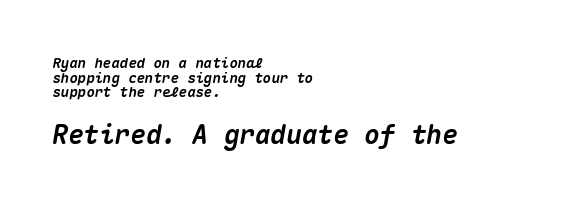
The image shows 26 px bold type, italic (leaning right); set left-aligned, tight line spacing (1.04x), normal letter spacing, not underlined; the second (bottom) block is 1.86x larger.
